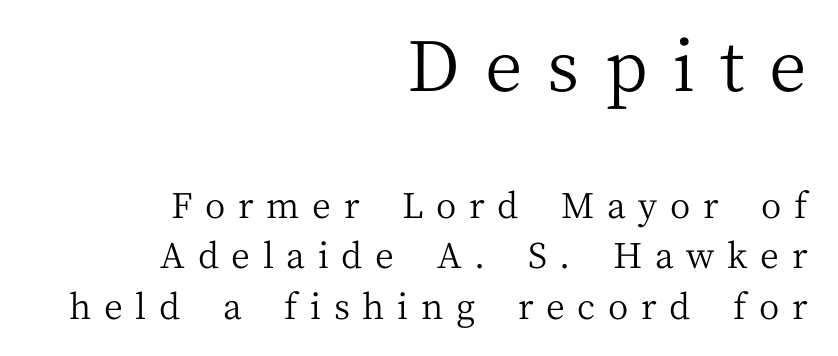
Q: Is the text bold? A: No.
Q: Is the text italic (slanted)? A: No, it is upright.
Q: Is the typeface a serif or a sans-serif typeface? A: Serif.
Q: Is the text underlined? A: No.
Q: How is the paragraph aligned? A: Right-aligned.
Q: Is the spacing between letters normal or unusually wide? A: Unusually wide.
Q: Is the spacing between lines tight, normal or loose? A: Normal.
Q: Which block of text is set in a larger size, the first (top) or the second (bottom)? A: The first (top) one.
Q: Width (condensed, normal, or wide)? A: Normal.
Q: Stroke contrast? A: Medium.
Q: x-height? A: Medium.
Q: Monospaced? A: No.
